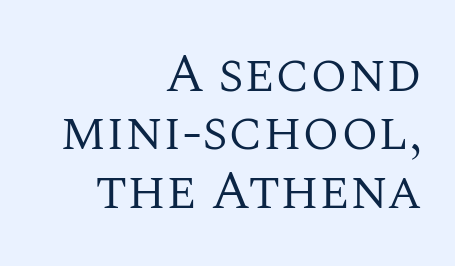
The image shows 54 px regular-weight serif type, upright; set right-aligned, tight line spacing (1.08x), normal letter spacing, not underlined; medium stroke contrast and a large x-height.
